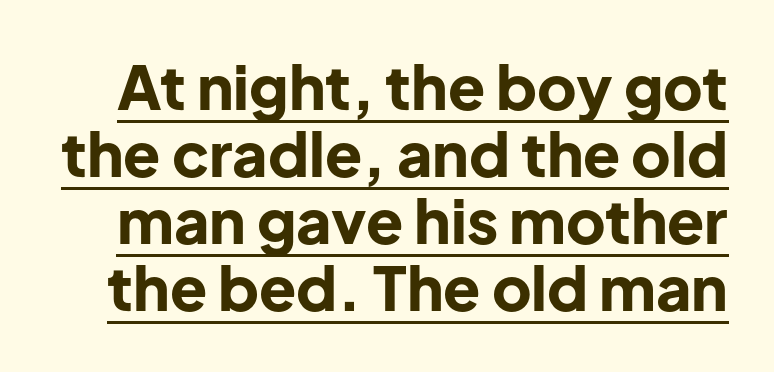
The image shows 61 px bold sans-serif type, upright; set tight line spacing (1.1x), normal letter spacing, underlined; low stroke contrast and a medium x-height.
